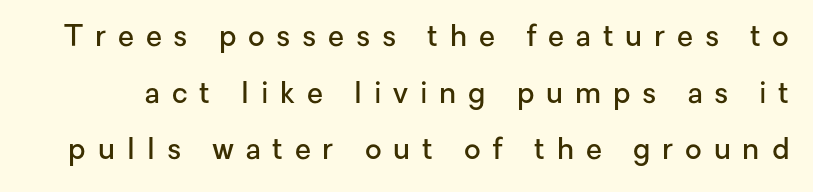
{"serif": "no", "italic": "no", "bold": "semi", "weight": "semibold", "width": "normal", "stroke_contrast": "low", "x_height": "medium", "monospaced": "no", "underline": "no", "line_spacing": "loose", "line_spacing_ratio": 1.95, "letter_spacing": "wide", "letter_spacing_em": 0.41, "glyph_px": 29}
